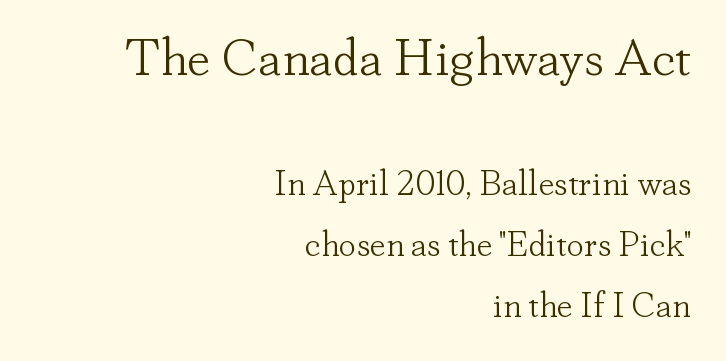
The image shows 52 px light serif type, upright; set right-aligned, line spacing 1.75x, normal letter spacing, not underlined; the first (top) block is 1.49x larger; low stroke contrast and a small x-height.
